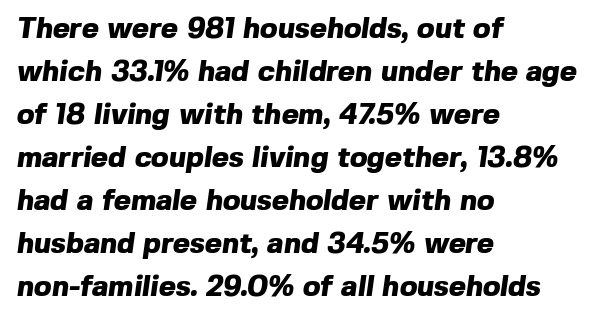
{"serif": "no", "bold": "yes", "weight": "heavy", "width": "normal", "x_height": "medium", "monospaced": "no", "underline": "no", "align": "left", "line_spacing": "normal", "line_spacing_ratio": 1.48, "letter_spacing": "normal", "letter_spacing_em": 0.0, "glyph_px": 29}
